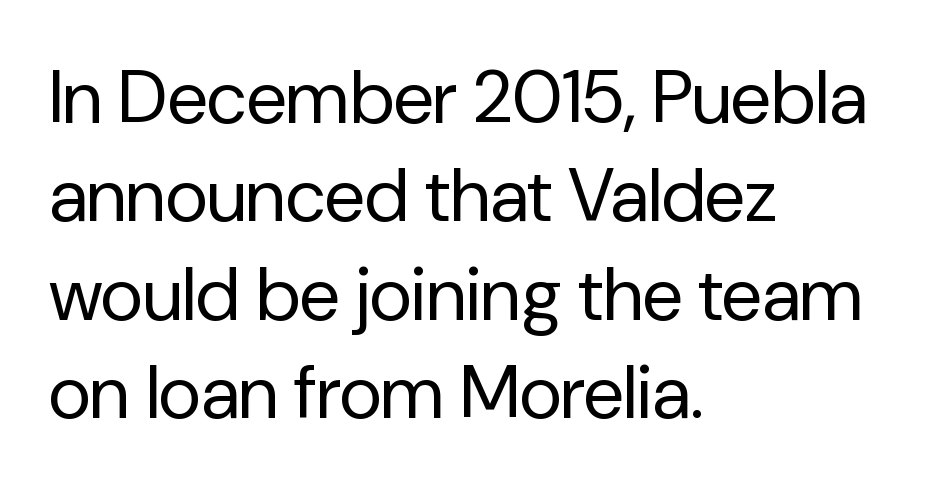
The image shows 74 px regular-weight sans-serif type, upright; set left-aligned, normal line spacing (1.33x), normal letter spacing, not underlined; low stroke contrast and a medium x-height.
